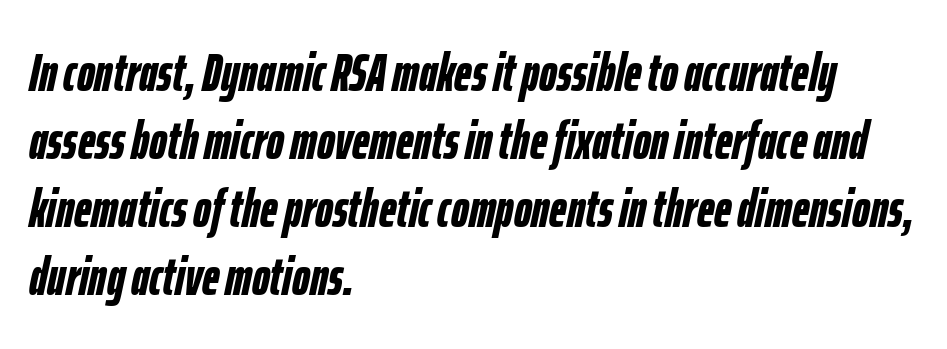
The text block is weighted toward the left margin, trailing off unevenly rightward. Anything drawn beneath the words? Only blank space. In terms of posture, this sample is oblique. The letters advance in unequal steps, a hallmark of proportional type.
